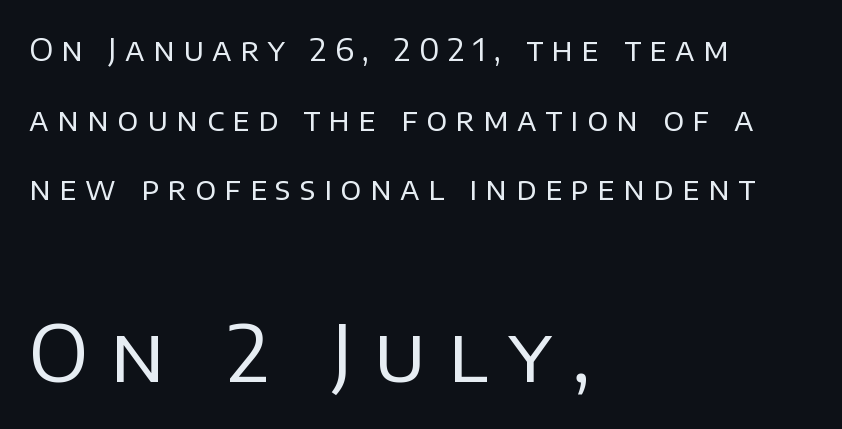
Q: Is the text bold? A: No.
Q: Is the text italic (slanted)? A: No, it is upright.
Q: Is the typeface a serif or a sans-serif typeface? A: Sans-serif.
Q: Is the text underlined? A: No.
Q: How is the paragraph aligned? A: Left-aligned.
Q: Is the spacing between letters normal or unusually wide? A: Unusually wide.
Q: Is the spacing between lines tight, normal or loose? A: Loose.
Q: Which block of text is set in a larger size, the first (top) or the second (bottom)? A: The second (bottom) one.
Q: Width (condensed, normal, or wide)? A: Normal.
Q: Stroke contrast? A: Low.
Q: x-height? A: Large.
Q: Monospaced? A: No.
